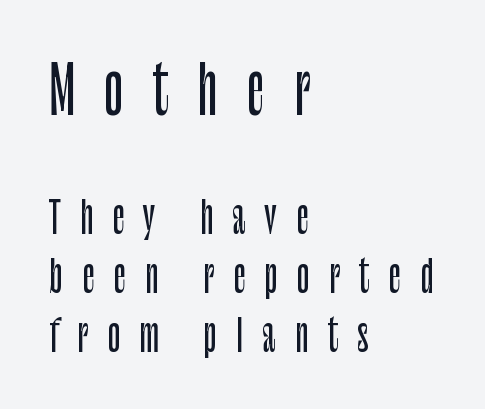
{"serif": "no", "italic": "no", "width": "condensed", "stroke_contrast": "low", "x_height": "large", "monospaced": "no", "underline": "no", "align": "left", "line_spacing": "normal", "line_spacing_ratio": 1.37, "letter_spacing": "wide", "letter_spacing_em": 0.44, "larger_block": "first", "size_ratio": 1.51, "glyph_px": 65}
